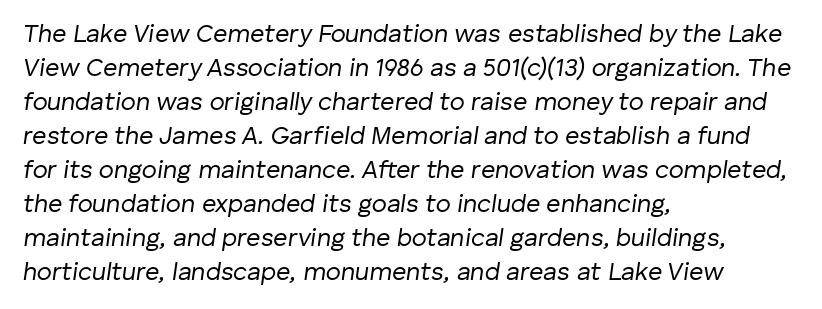
The image shows 25 px text type, italic (leaning right); set left-aligned, normal line spacing (1.36x), normal letter spacing, not underlined.
